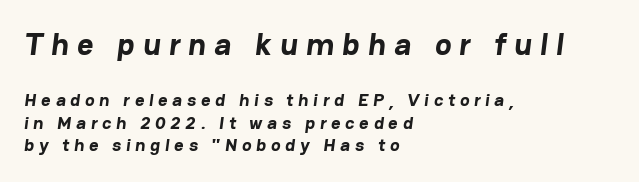
The image shows 31 px bold sans-serif type; set left-aligned, normal line spacing (1.26x), unusually wide letter spacing (+0.27 em), not underlined; the first (top) block is 1.72x larger; low stroke contrast and a medium x-height.
